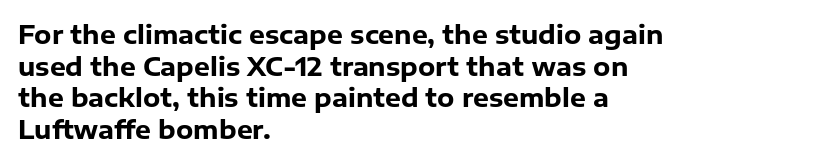
{"italic": "no", "bold": "yes", "underline": "no", "align": "left", "line_spacing": "normal", "line_spacing_ratio": 1.27, "letter_spacing": "normal", "letter_spacing_em": 0.0, "glyph_px": 25}
